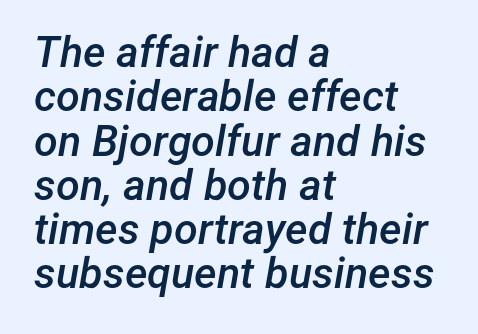
The image shows 43 px semibold type, italic (leaning right); set left-aligned, tight line spacing (1.03x), normal letter spacing, not underlined; low stroke contrast and a medium x-height.
